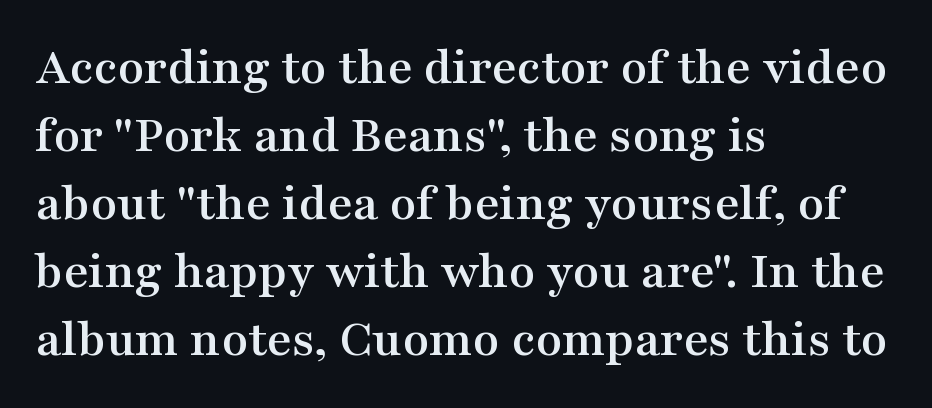
Q: Is the text italic (slanted)? A: No, it is upright.
Q: Is the typeface a serif or a sans-serif typeface? A: Serif.
Q: Is the text underlined? A: No.
Q: How is the paragraph aligned? A: Left-aligned.
Q: Is the spacing between letters normal or unusually wide? A: Normal.
Q: Is the spacing between lines tight, normal or loose? A: Normal.
Q: Width (condensed, normal, or wide)? A: Wide.
Q: Stroke contrast? A: Medium.
Q: x-height? A: Medium.
Q: Monospaced? A: No.
